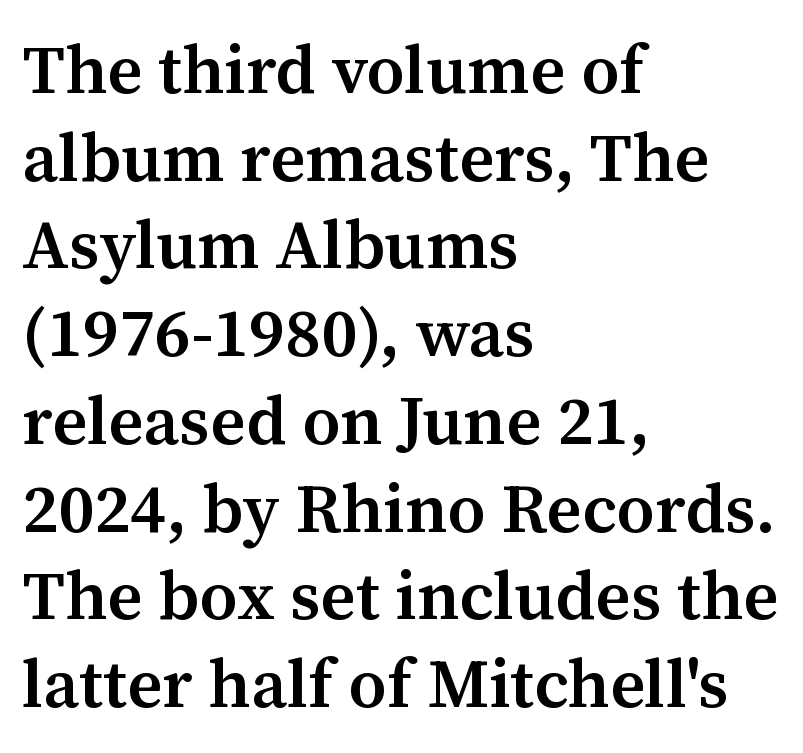
The image shows 68 px semibold serif type, upright; set left-aligned, normal line spacing (1.29x), normal letter spacing, not underlined; medium stroke contrast and a medium x-height.
